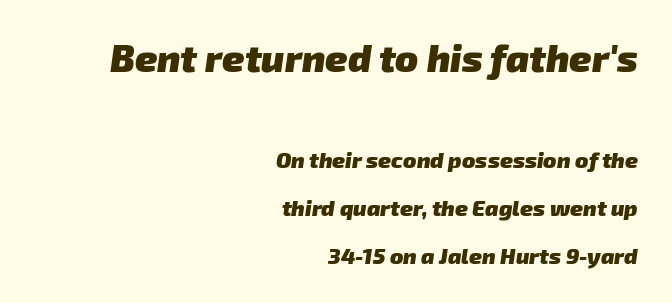
Q: Is the text bold? A: Yes.
Q: Is the typeface a serif or a sans-serif typeface? A: Sans-serif.
Q: Is the text underlined? A: No.
Q: How is the paragraph aligned? A: Right-aligned.
Q: Is the spacing between letters normal or unusually wide? A: Normal.
Q: Is the spacing between lines tight, normal or loose? A: Loose.
Q: Which block of text is set in a larger size, the first (top) or the second (bottom)? A: The first (top) one.
Q: Width (condensed, normal, or wide)? A: Normal.
Q: Stroke contrast? A: Low.
Q: x-height? A: Medium.
Q: Monospaced? A: No.
